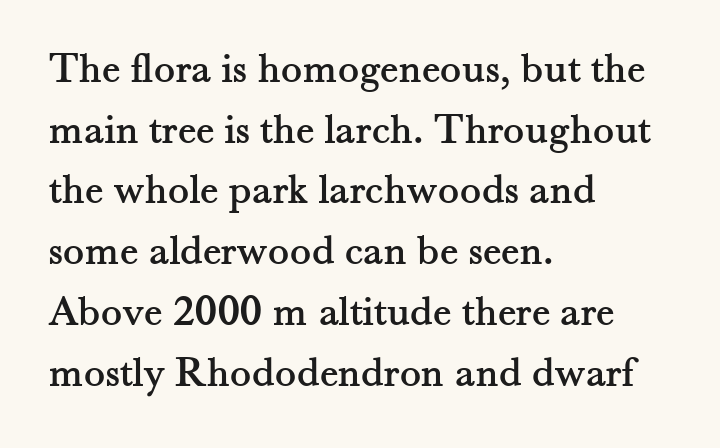
{"serif": "yes", "italic": "no", "width": "normal", "stroke_contrast": "medium", "x_height": "small", "monospaced": "no", "underline": "no", "align": "left", "line_spacing": "normal", "line_spacing_ratio": 1.38, "letter_spacing": "normal", "letter_spacing_em": 0.0, "glyph_px": 44}
